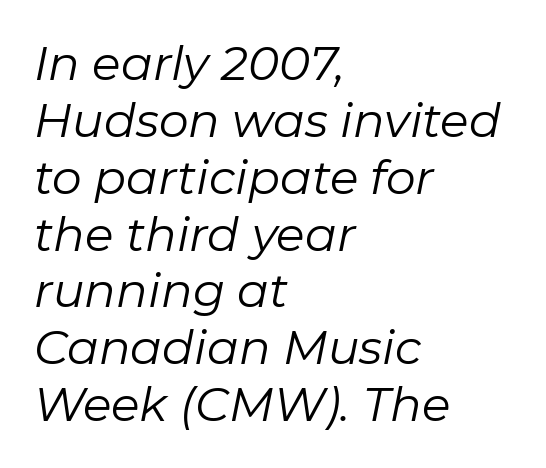
Q: Is the text bold? A: No.
Q: Is the text italic (slanted)? A: Yes, it leans right by about 11 degrees.
Q: Is the text underlined? A: No.
Q: How is the paragraph aligned? A: Left-aligned.
Q: Is the spacing between letters normal or unusually wide? A: Normal.
Q: Width (condensed, normal, or wide)? A: Normal.
Q: Stroke contrast? A: Low.
Q: x-height? A: Medium.
Q: Monospaced? A: No.
